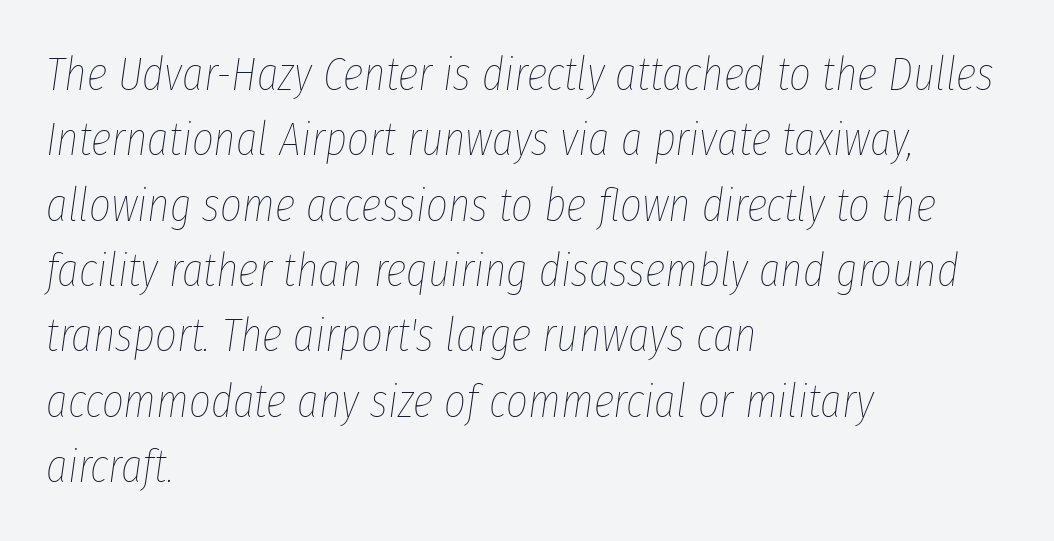
{"italic": "yes", "lean": "right", "slant_degrees": 8, "bold": "no", "weight": "thin", "width": "condensed", "stroke_contrast": "low", "x_height": "medium", "monospaced": "no", "underline": "no", "align": "left", "line_spacing": "normal", "line_spacing_ratio": 1.39, "letter_spacing": "normal", "letter_spacing_em": 0.0, "glyph_px": 47}
